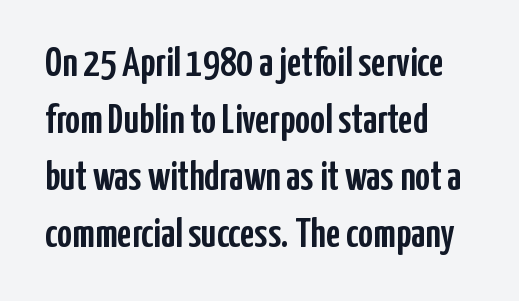
{"serif": "no", "italic": "no", "width": "condensed", "stroke_contrast": "low", "x_height": "medium", "monospaced": "no", "underline": "no", "align": "left", "line_spacing": "normal", "line_spacing_ratio": 1.39, "letter_spacing": "normal", "letter_spacing_em": 0.0, "glyph_px": 41}
